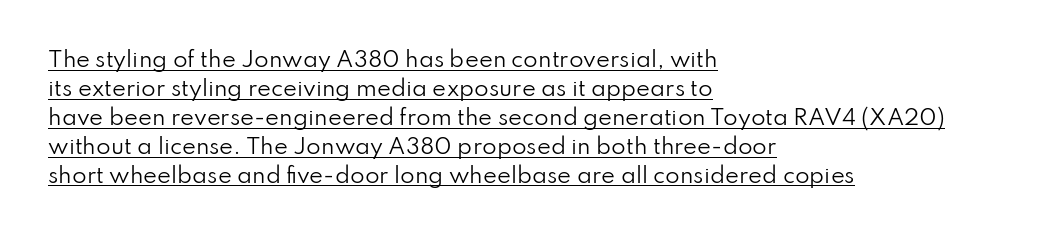
Q: Is the text bold? A: No.
Q: Is the text italic (slanted)? A: No, it is upright.
Q: Is the text underlined? A: Yes.
Q: How is the paragraph aligned? A: Left-aligned.
Q: Is the spacing between letters normal or unusually wide? A: Normal.
Q: Is the spacing between lines tight, normal or loose? A: Normal.
